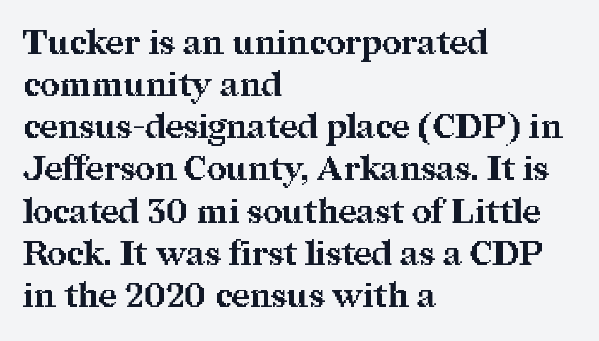
The image shows 34 px bold serif type, upright; set left-aligned, line spacing 1.24x, normal letter spacing, not underlined; medium stroke contrast and a medium x-height.
